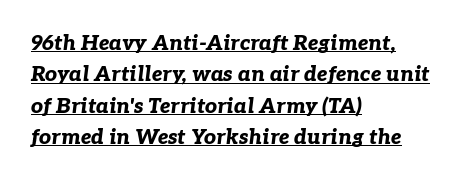
Caption: bold face, heavy strokes. You can tell it's italic because the verticals aren't actually vertical. A typographer would call this underscored text. Compared with a centered layout, this one pins lines to the left instead.
